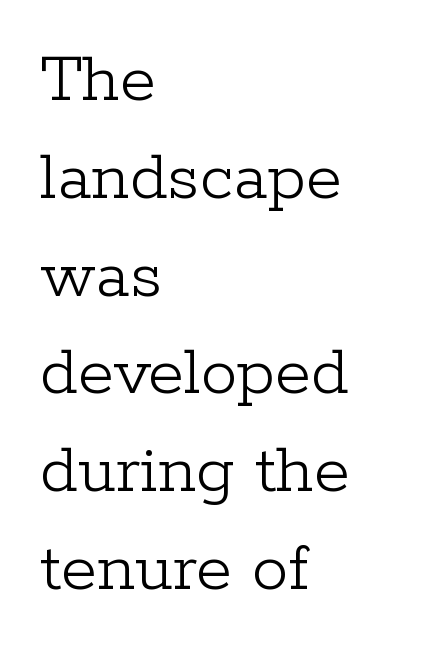
The image shows 73 px light serif type, upright; set left-aligned, normal line spacing (1.34x), normal letter spacing, not underlined; low stroke contrast and a medium x-height.
